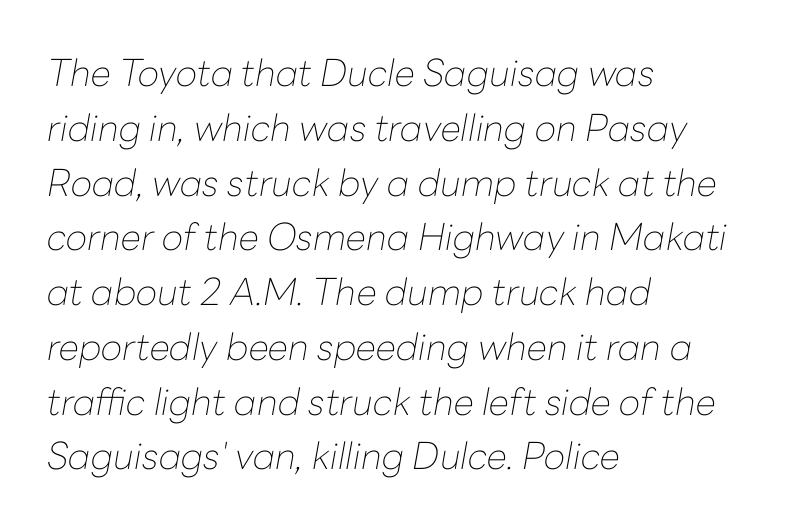
Compared with typical paragraphs, the rows here are spaced about the same. How are the letters spaced? Ordinarily, with no added tracking. Check the space under the baseline: it is left empty. Does the copy run flush right? No — it runs flush left.
